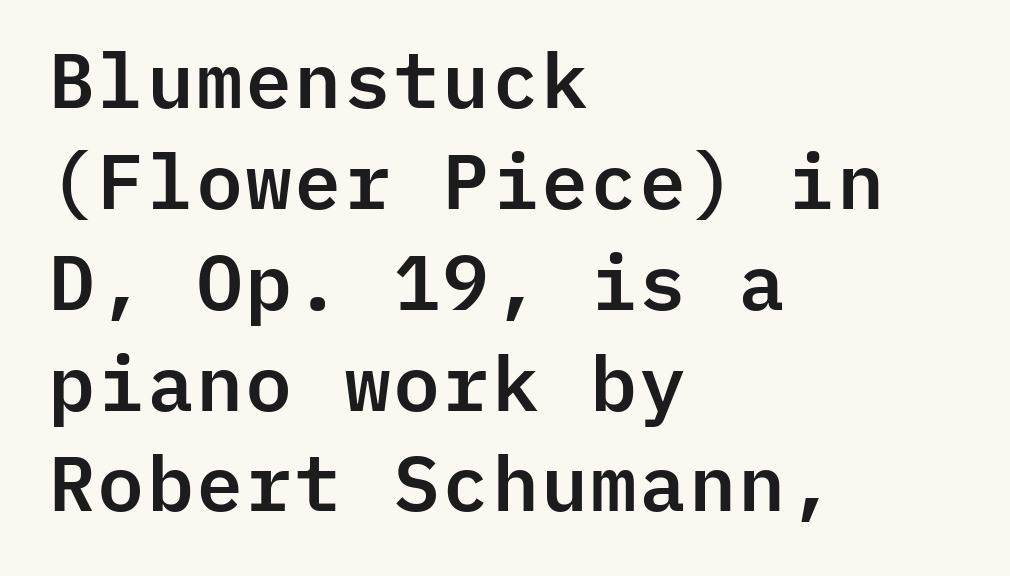
The image shows 77 px sans-serif type, upright, monospaced; set left-aligned, normal line spacing (1.31x), normal letter spacing, not underlined; low stroke contrast and a medium x-height.
